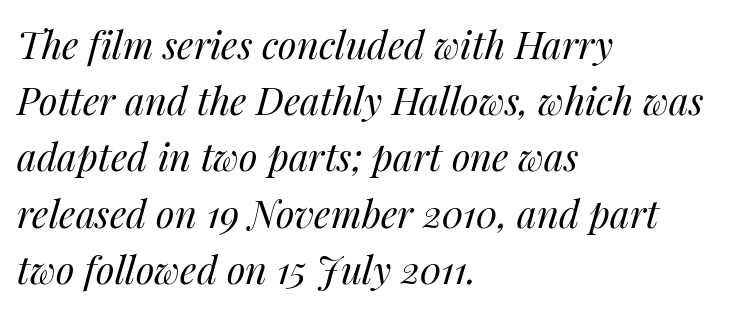
The image shows 38 px regular-weight type, italic (leaning right); set left-aligned, normal line spacing (1.48x), normal letter spacing, not underlined; medium stroke contrast and a medium x-height.
